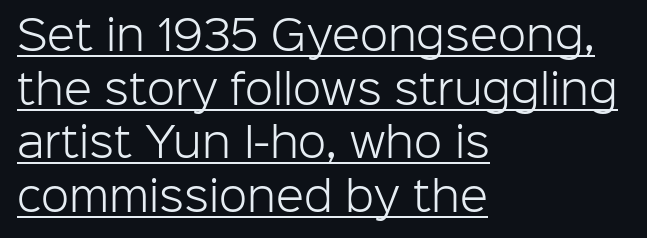
Characters remain perfectly vertical along every line. In CSS terms this would be text-align: left. No heavy texture on the line: the type isn't bold. Leading matches the norm, producing a regular column. Does the type have serifs? No, each stem ends abruptly.
